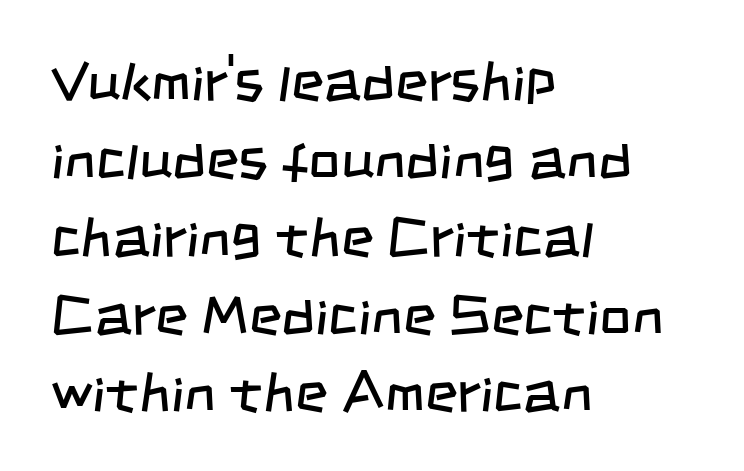
Q: Is the text bold? A: No.
Q: Is the typeface a serif or a sans-serif typeface? A: Sans-serif.
Q: Is the text underlined? A: No.
Q: How is the paragraph aligned? A: Left-aligned.
Q: Is the spacing between letters normal or unusually wide? A: Normal.
Q: Is the spacing between lines tight, normal or loose? A: Normal.
Q: Width (condensed, normal, or wide)? A: Condensed.
Q: Stroke contrast? A: Low.
Q: x-height? A: Large.
Q: Monospaced? A: No.
